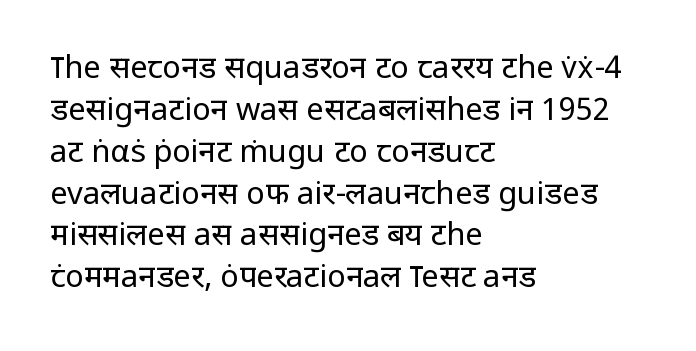
Q: Is the text bold? A: No.
Q: Is the text italic (slanted)? A: No, it is upright.
Q: Is the typeface a serif or a sans-serif typeface? A: Sans-serif.
Q: Is the text underlined? A: No.
Q: How is the paragraph aligned? A: Left-aligned.
Q: Is the spacing between letters normal or unusually wide? A: Normal.
Q: Is the spacing between lines tight, normal or loose? A: Normal.
Q: Width (condensed, normal, or wide)? A: Normal.
Q: Stroke contrast? A: Low.
Q: x-height? A: Medium.
Q: Monospaced? A: No.
